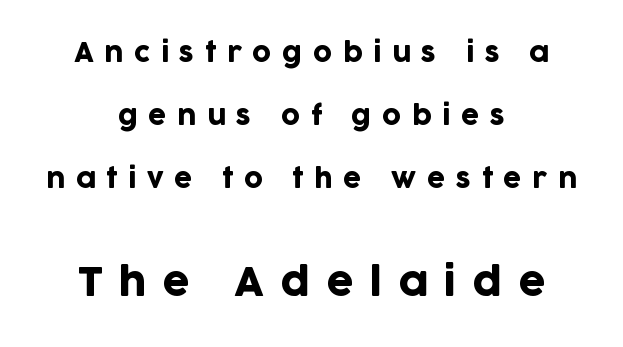
{"serif": "no", "italic": "no", "width": "normal", "stroke_contrast": "low", "x_height": "large", "monospaced": "no", "underline": "no", "align": "center", "line_spacing": "loose", "line_spacing_ratio": 2.43, "letter_spacing": "wide", "letter_spacing_em": 0.41, "larger_block": "second", "size_ratio": 1.5, "glyph_px": 39}
